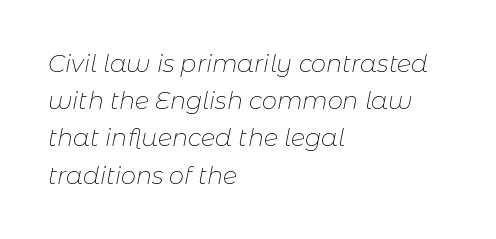
{"italic": "yes", "lean": "right", "slant_degrees": 11, "bold": "no", "underline": "no", "align": "left", "line_spacing": "normal", "line_spacing_ratio": 1.55, "letter_spacing": "normal", "letter_spacing_em": 0.0, "glyph_px": 24}
